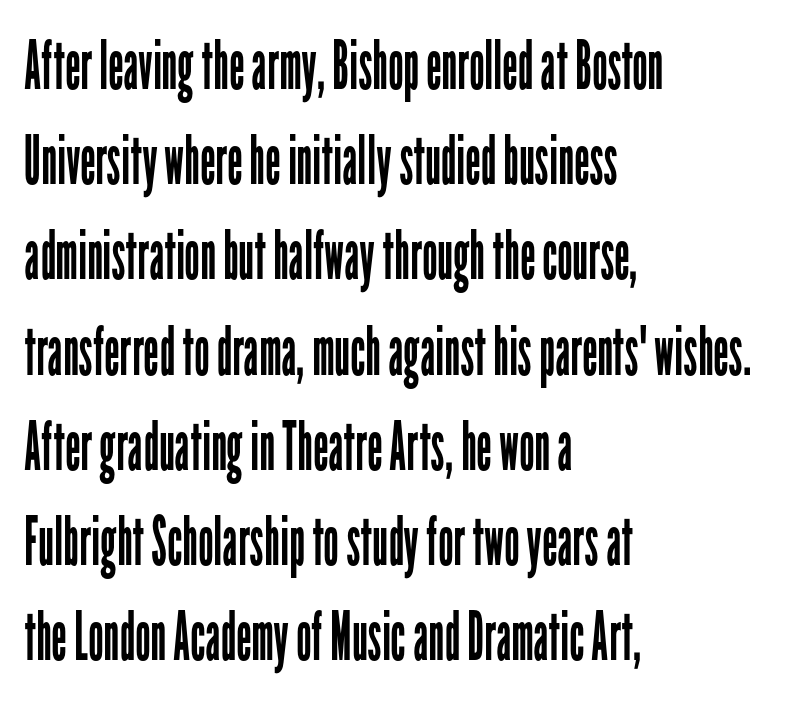
{"serif": "no", "italic": "no", "bold": "no", "weight": "regular", "width": "condensed", "stroke_contrast": "low", "x_height": "medium", "monospaced": "no", "underline": "no", "align": "left", "line_spacing": "normal", "line_spacing_ratio": 1.4, "letter_spacing": "normal", "letter_spacing_em": 0.0, "glyph_px": 68}
